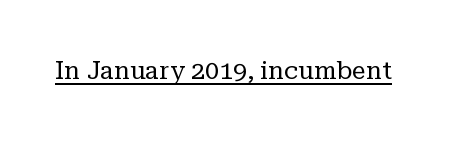
Q: Is the text bold? A: No.
Q: Is the text italic (slanted)? A: No, it is upright.
Q: Is the text underlined? A: Yes.
Q: Is the spacing between letters normal or unusually wide? A: Normal.
